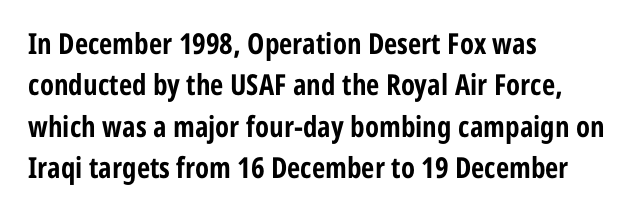
The image shows 29 px bold, condensed sans-serif type, upright; set left-aligned, normal line spacing (1.43x), normal letter spacing, not underlined; low stroke contrast and a medium x-height.
